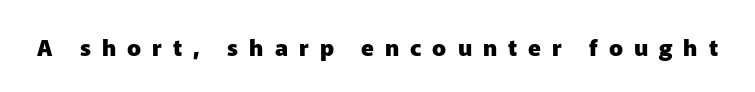
The image shows 23 px bold type, upright; set unusually wide letter spacing (+0.48 em), not underlined.
